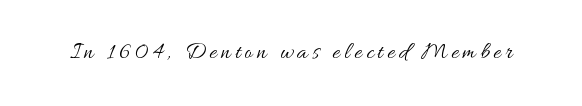
Honestly, there is no underline to notice here at all. Weight: not bold — regular or lighter.
